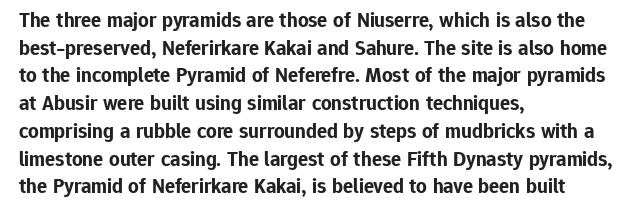
It's the straight-up-and-down kind of type. The words here are not underlined. Summary of vertical rhythm: regular, with standard interline spacing. Alignment: flush left. The rendering keeps characters at their native spacing.
